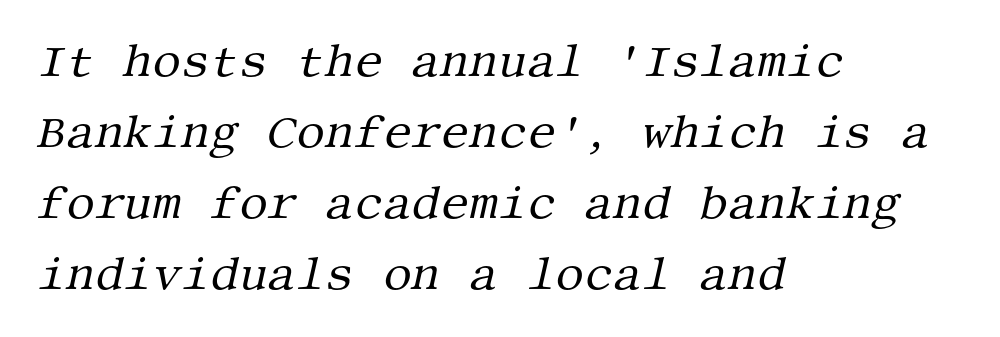
{"serif": "yes", "italic": "yes", "lean": "right", "slant_degrees": 13, "bold": "no", "weight": "regular", "width": "normal", "stroke_contrast": "medium", "x_height": "large", "underline": "no", "align": "left", "line_spacing": "normal", "line_spacing_ratio": 1.58, "letter_spacing": "normal", "letter_spacing_em": 0.0, "glyph_px": 45}
